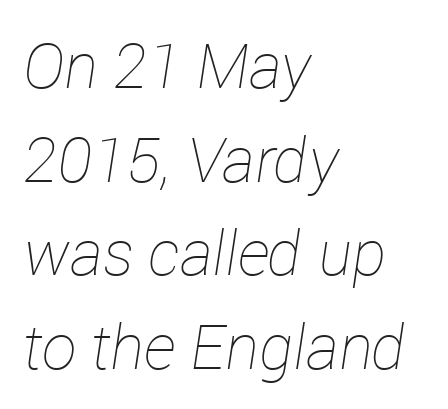
Q: Is the text bold? A: No.
Q: Is the text italic (slanted)? A: Yes, it leans right by about 12 degrees.
Q: Is the text underlined? A: No.
Q: How is the paragraph aligned? A: Left-aligned.
Q: Is the spacing between letters normal or unusually wide? A: Normal.
Q: Is the spacing between lines tight, normal or loose? A: Normal.
Q: Width (condensed, normal, or wide)? A: Normal.
Q: Stroke contrast? A: Low.
Q: x-height? A: Medium.
Q: Monospaced? A: No.
